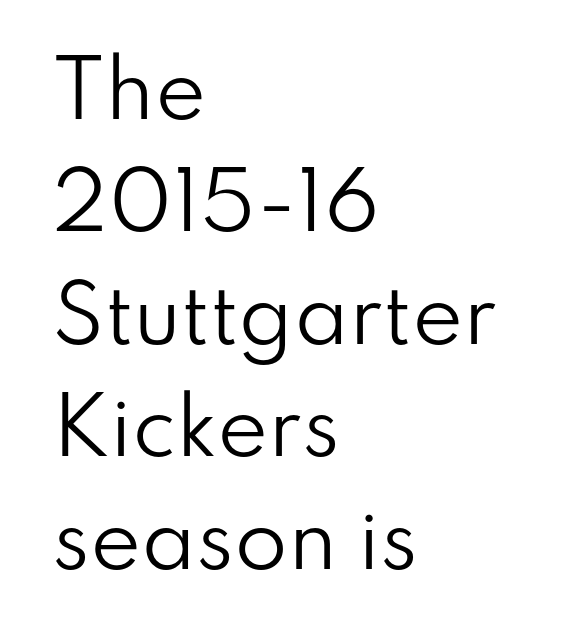
The image shows 77 px regular-weight sans-serif type, upright; set left-aligned, normal line spacing (1.46x), normal letter spacing, not underlined; low stroke contrast and a small x-height.
